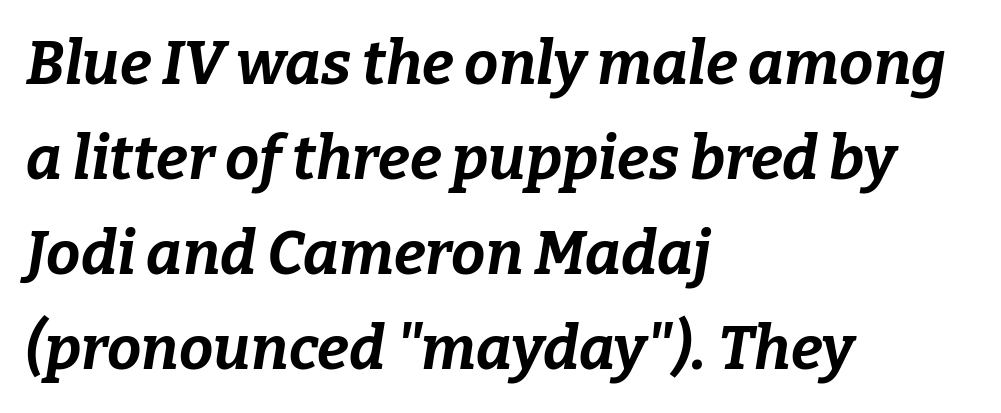
Q: Is the text bold? A: Yes.
Q: Is the text italic (slanted)? A: Yes, it leans right by about 9 degrees.
Q: Is the text underlined? A: No.
Q: How is the paragraph aligned? A: Left-aligned.
Q: Is the spacing between letters normal or unusually wide? A: Normal.
Q: Is the spacing between lines tight, normal or loose? A: Normal.
Q: Width (condensed, normal, or wide)? A: Normal.
Q: Stroke contrast? A: Low.
Q: x-height? A: Medium.
Q: Monospaced? A: No.
